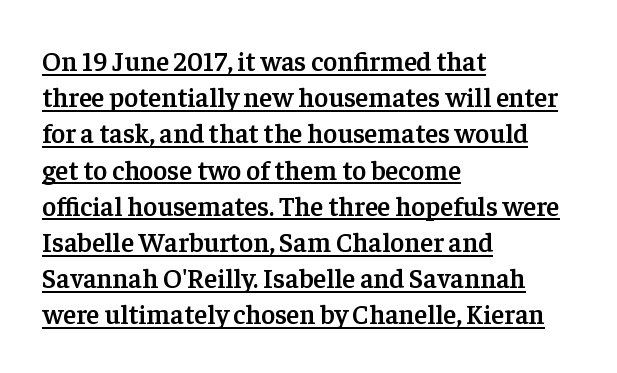
{"italic": "no", "bold": "semi", "underline": "yes", "align": "left", "line_spacing": "normal", "line_spacing_ratio": 1.34, "letter_spacing": "normal", "letter_spacing_em": 0.0, "glyph_px": 27}
